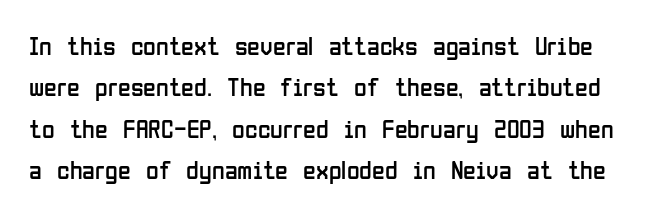
The strokes are not fattened; the text isn't bold. The line texture is even and compact thanks to regular tracking. These lines sit exactly where default settings would place them. Ordinary non-slanted type is in use.
